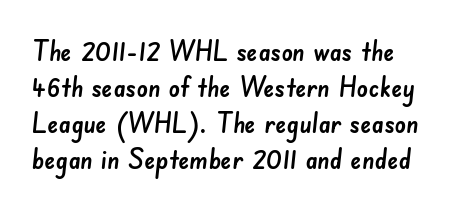
Q: Is the typeface a serif or a sans-serif typeface? A: Sans-serif.
Q: Is the text underlined? A: No.
Q: Is the spacing between letters normal or unusually wide? A: Normal.
Q: Is the spacing between lines tight, normal or loose? A: Normal.
Q: Width (condensed, normal, or wide)? A: Normal.
Q: Stroke contrast? A: Low.
Q: x-height? A: Small.
Q: Monospaced? A: No.
